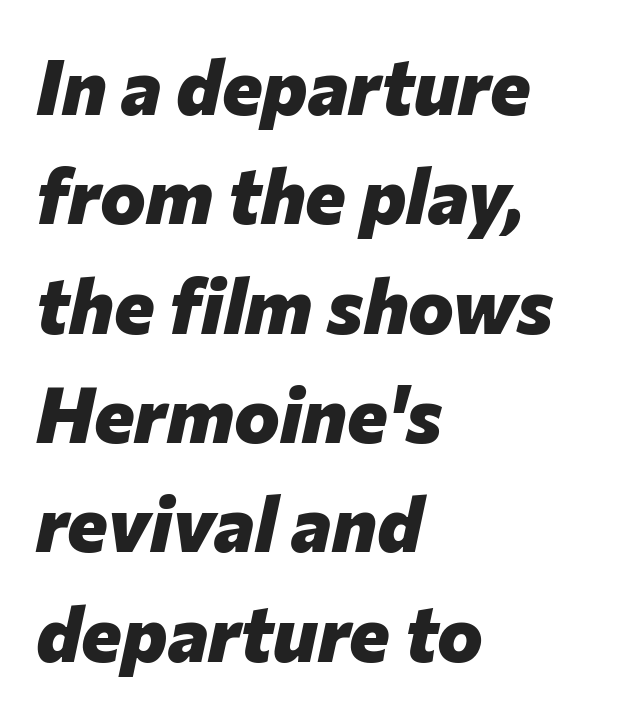
{"italic": "yes", "lean": "right", "slant_degrees": 12, "bold": "yes", "weight": "heavy", "width": "normal", "stroke_contrast": "low", "x_height": "medium", "monospaced": "no", "underline": "no", "align": "left", "line_spacing": "normal", "line_spacing_ratio": 1.42, "letter_spacing": "normal", "letter_spacing_em": 0.0, "glyph_px": 77}
